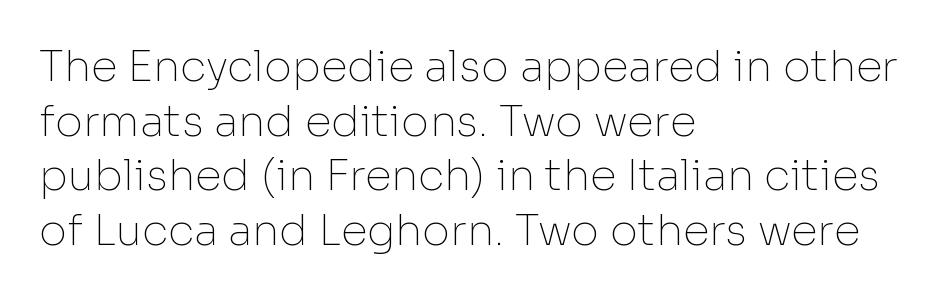
The image shows 43 px thin sans-serif type, upright; set left-aligned, normal line spacing (1.27x), normal letter spacing, not underlined; low stroke contrast and a medium x-height.
